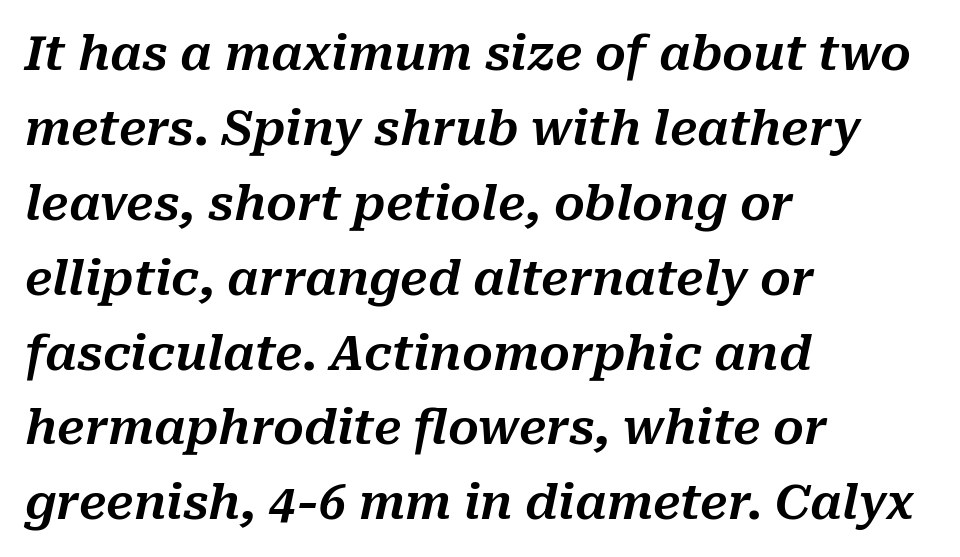
{"italic": "yes", "lean": "right", "slant_degrees": 10, "width": "normal", "stroke_contrast": "medium", "x_height": "medium", "monospaced": "no", "underline": "no", "align": "left", "line_spacing": "normal", "line_spacing_ratio": 1.56, "letter_spacing": "normal", "letter_spacing_em": 0.0, "glyph_px": 48}
